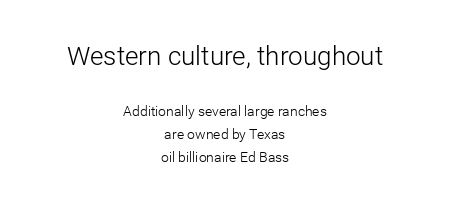
Does the copy run flush right? No — it is centered line by line. Any mark beneath the type? The region is blank. The lettering stays uniformly vertical, giving the passage a roman look. Weight class: somewhere from thin through regular. One glance says typical: line gaps are just what's usual.
